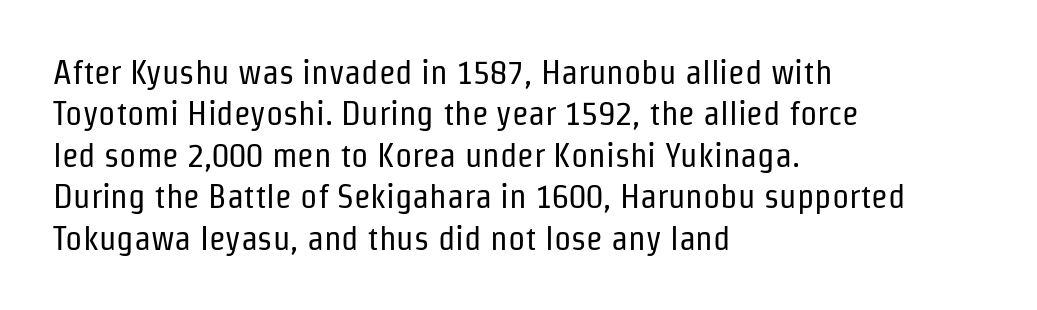
The image shows 34 px regular-weight, condensed sans-serif type, upright; set left-aligned, line spacing 1.22x, normal letter spacing, not underlined; low stroke contrast and a medium x-height.
